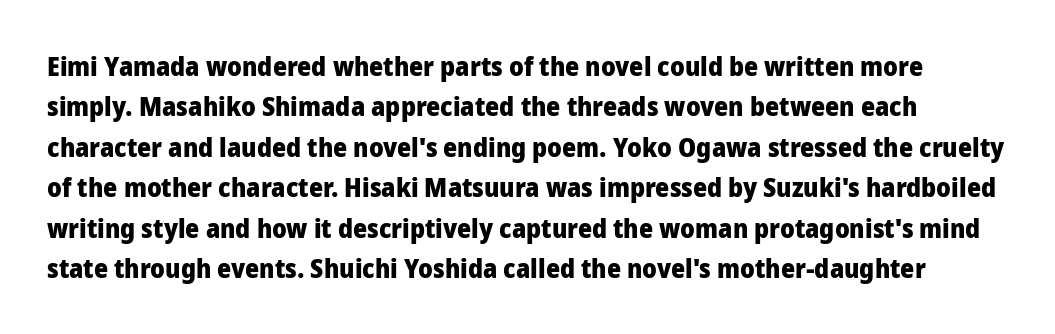
{"italic": "no", "bold": "yes", "underline": "no", "line_spacing": "normal", "line_spacing_ratio": 1.5, "letter_spacing": "normal", "letter_spacing_em": 0.0, "glyph_px": 27}
